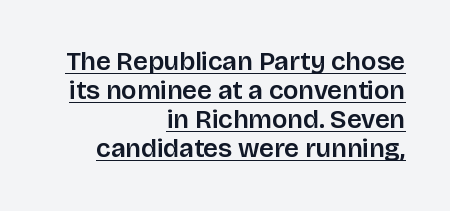
Q: Is the text italic (slanted)? A: No, it is upright.
Q: Is the text underlined? A: Yes.
Q: How is the paragraph aligned? A: Right-aligned.
Q: Is the spacing between letters normal or unusually wide? A: Normal.
Q: Is the spacing between lines tight, normal or loose? A: Tight.
